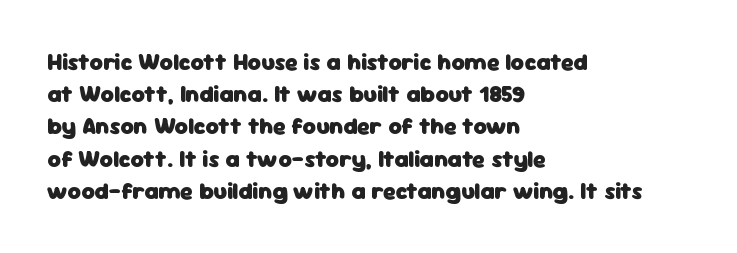
{"italic": "no", "bold": "yes", "underline": "no", "align": "left", "line_spacing": "normal", "line_spacing_ratio": 1.4, "letter_spacing": "normal", "letter_spacing_em": 0.0, "glyph_px": 23}
